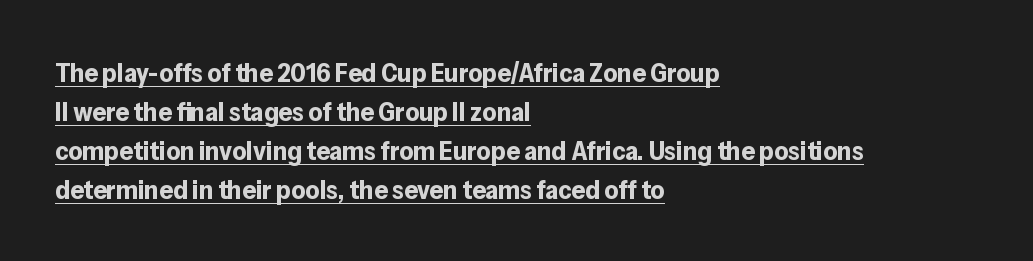
The letters stand straight up with perfectly vertical stems. The characters look thick and weighty, a clear bold. Rows of type keep a routine distance in the vertical direction. The face used here appears with an underline applied. Look at the tracking — it's just the regular setting, nothing added.
